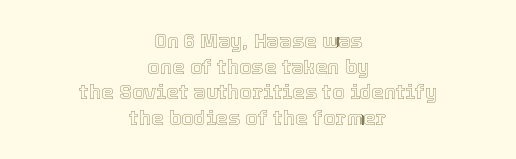
Q: Is the text italic (slanted)? A: No, it is upright.
Q: Is the text underlined? A: No.
Q: How is the paragraph aligned? A: Centered.
Q: Is the spacing between letters normal or unusually wide? A: Normal.
Q: Is the spacing between lines tight, normal or loose? A: Normal.
